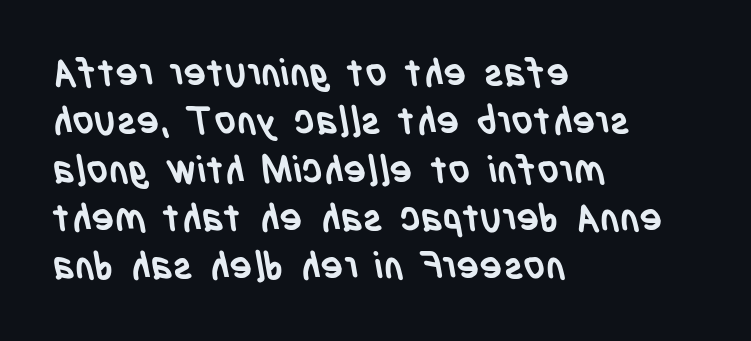
The image shows 38 px semibold, condensed sans-serif type; set left-aligned, normal line spacing (1.27x), normal letter spacing, not underlined; low stroke contrast and a large x-height.
